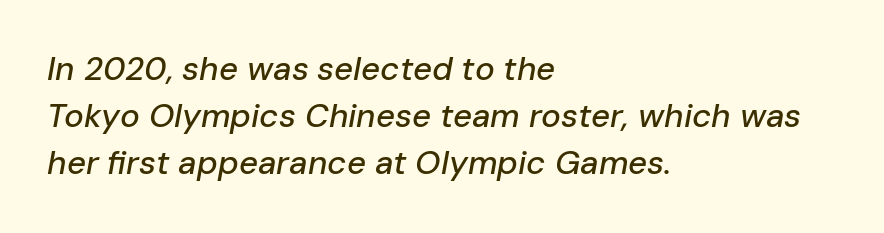
Q: Is the text italic (slanted)? A: Yes, it leans right by about 10 degrees.
Q: Is the text underlined? A: No.
Q: How is the paragraph aligned? A: Left-aligned.
Q: Is the spacing between letters normal or unusually wide? A: Normal.
Q: Is the spacing between lines tight, normal or loose? A: Normal.
Q: Width (condensed, normal, or wide)? A: Normal.
Q: Stroke contrast? A: Low.
Q: x-height? A: Medium.
Q: Monospaced? A: No.
